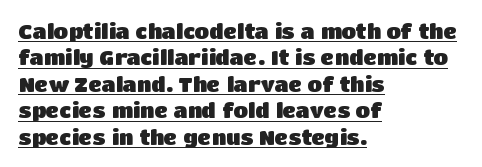
Q: Is the text bold? A: Yes.
Q: Is the text italic (slanted)? A: No, it is upright.
Q: Is the text underlined? A: Yes.
Q: How is the paragraph aligned? A: Left-aligned.
Q: Is the spacing between letters normal or unusually wide? A: Normal.
Q: Is the spacing between lines tight, normal or loose? A: Normal.
